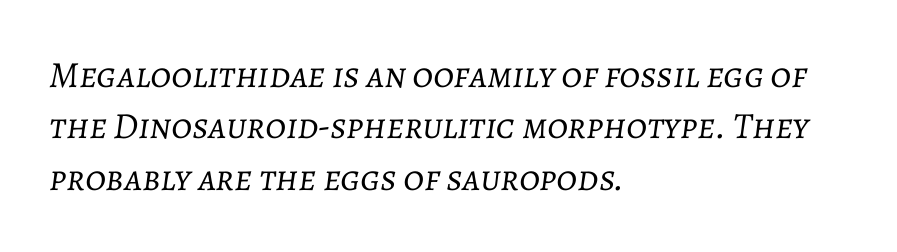
Each letter keeps its own natural width here, so spacing adapts to shape. The ragged edge is on the right, which tells us the setting is flush left. A quiet, ordinary-to-light weight characterises the typeface. The strip under each line holds only bare page. Tall strokes in this sample are angled rather than plumb.
